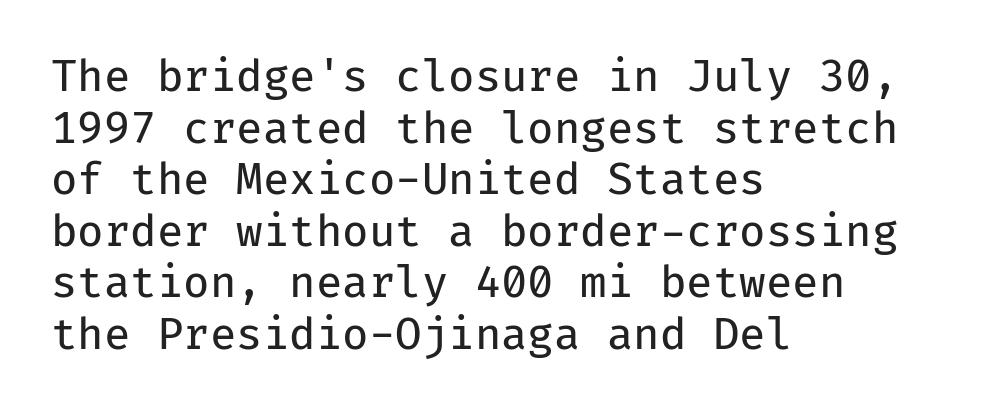
The words here are not underlined. Between one letter and the next there's only the usual sliver of space. Ascenders rise straight up at ninety degrees. A quiet, ordinary-to-light weight characterises the typeface. Spacing verdict: monospaced, one width for all characters. Alignment: flush left.
